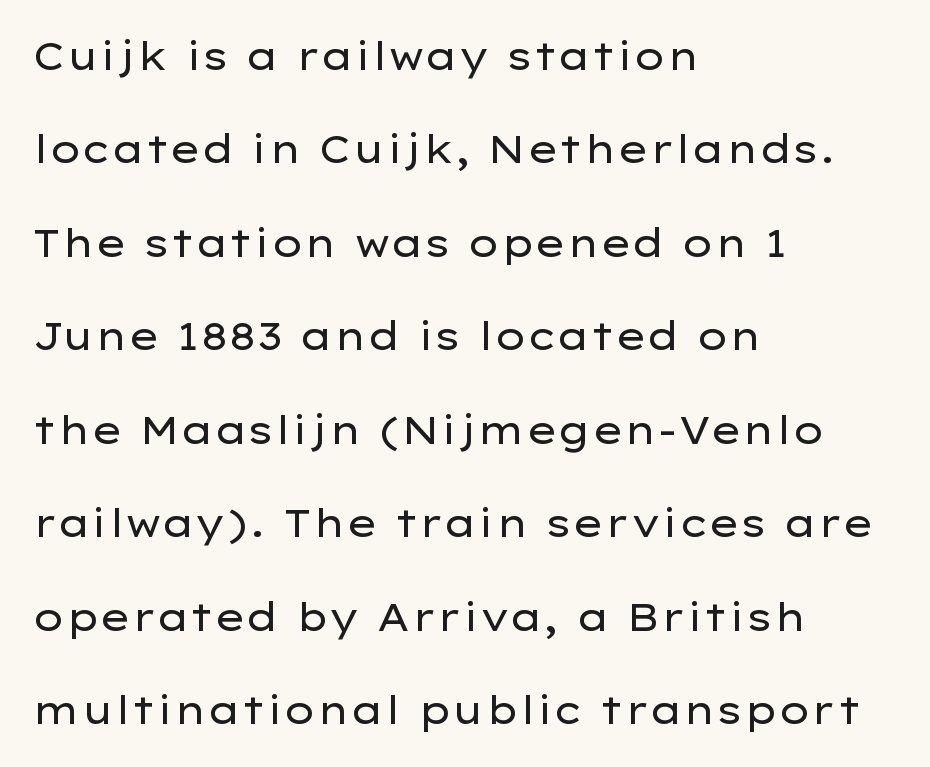
The image shows 38 px regular-weight, wide sans-serif type, upright; set left-aligned, loose line spacing (2.46x), normal letter spacing, not underlined; low stroke contrast and a medium x-height.
